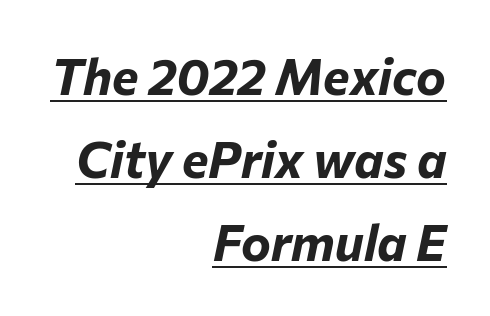
Q: Is the text bold? A: Yes.
Q: Is the text italic (slanted)? A: Yes, it leans right by about 12 degrees.
Q: Is the text underlined? A: Yes.
Q: How is the paragraph aligned? A: Right-aligned.
Q: Is the spacing between letters normal or unusually wide? A: Normal.
Q: Is the spacing between lines tight, normal or loose? A: Normal.
Q: Width (condensed, normal, or wide)? A: Normal.
Q: Stroke contrast? A: Low.
Q: x-height? A: Medium.
Q: Monospaced? A: No.
